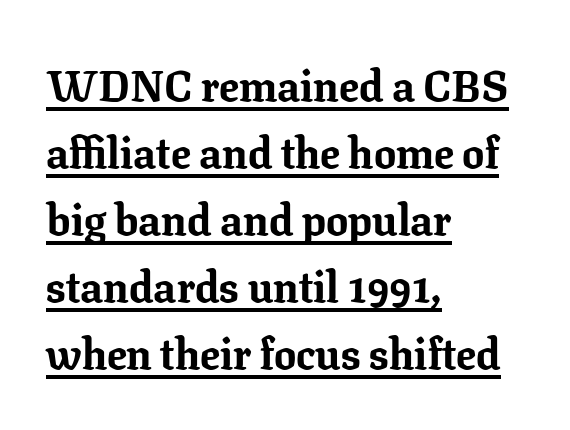
The image shows 44 px bold serif type, upright; set left-aligned, normal line spacing (1.52x), normal letter spacing, underlined; low stroke contrast and a medium x-height.
